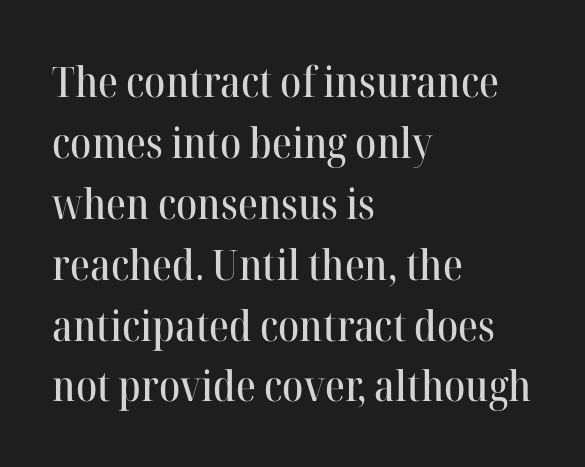
The type family on display is of the serif kind. The gap between lines stays unmarked. The letters advance in unequal steps, a hallmark of proportional type. Each line starts at the same left margin while the right side varies.
